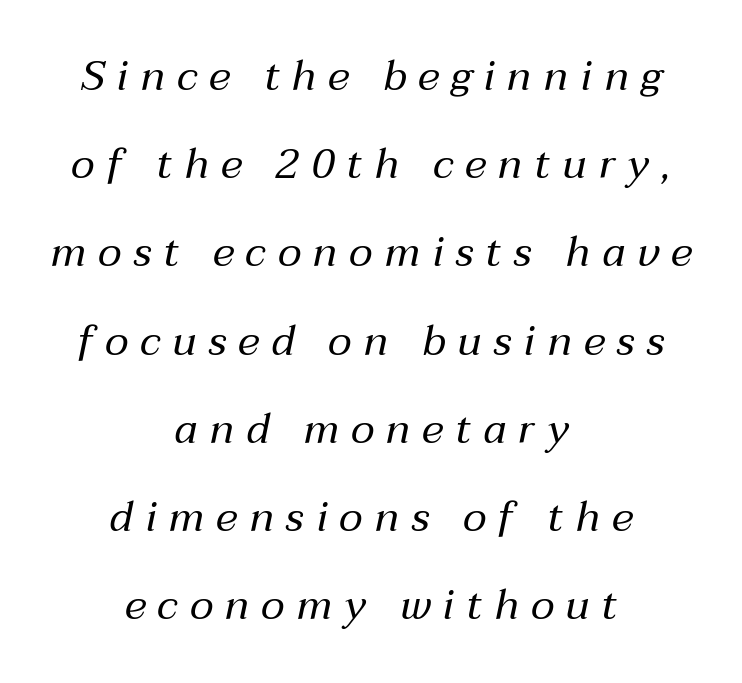
Q: Is the text bold? A: No.
Q: Is the text italic (slanted)? A: Yes, it leans right by about 12 degrees.
Q: Is the text underlined? A: No.
Q: How is the paragraph aligned? A: Centered.
Q: Is the spacing between letters normal or unusually wide? A: Unusually wide.
Q: Is the spacing between lines tight, normal or loose? A: Loose.
Q: Width (condensed, normal, or wide)? A: Normal.
Q: Stroke contrast? A: Medium.
Q: x-height? A: Medium.
Q: Monospaced? A: No.
